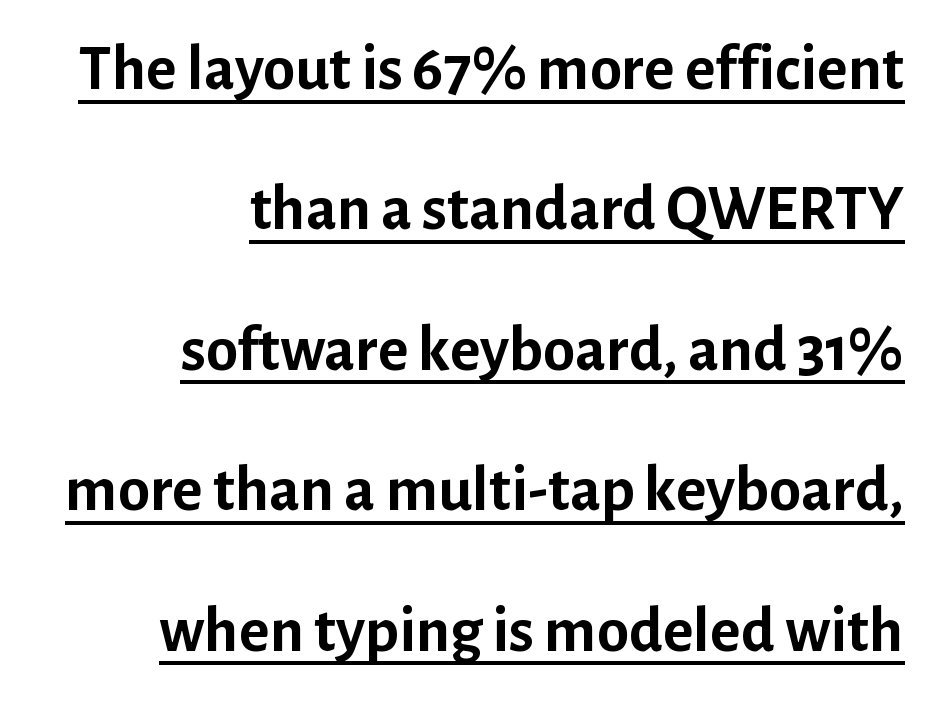
{"serif": "no", "italic": "no", "bold": "yes", "weight": "semibold", "width": "normal", "stroke_contrast": "low", "x_height": "medium", "monospaced": "no", "underline": "yes", "align": "right", "line_spacing": "loose", "line_spacing_ratio": 2.16, "letter_spacing": "normal", "letter_spacing_em": 0.0, "glyph_px": 65}
